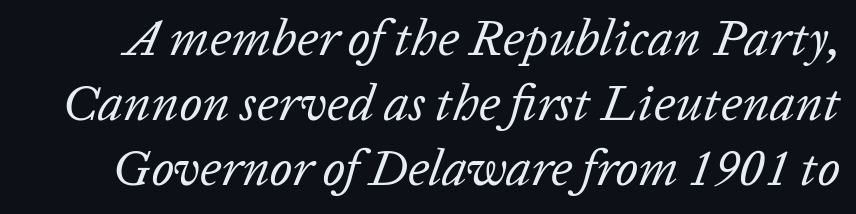
The face looks like a standard text weight, possibly lighter. The glyphs are unaccompanied by any horizontal stroke below them. Caption: standard tracking, unaltered. Slant detected: the letters are inclined. How would I describe the line gaps? Plain and ordinary. Proportional: the letters do not fall into vertical columns.
